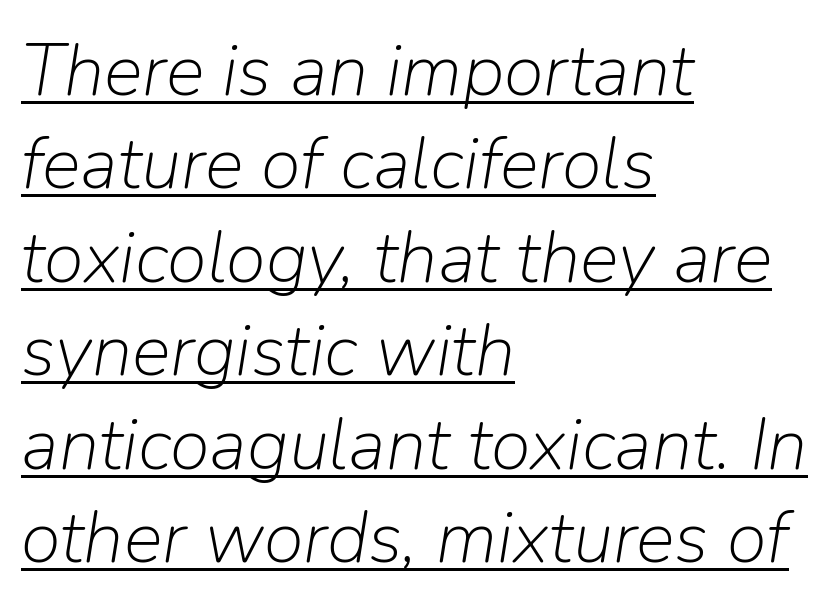
{"italic": "yes", "lean": "right", "slant_degrees": 9, "bold": "no", "weight": "light", "width": "normal", "stroke_contrast": "low", "x_height": "medium", "monospaced": "no", "underline": "yes", "align": "left", "line_spacing": "normal", "line_spacing_ratio": 1.28, "letter_spacing": "normal", "letter_spacing_em": 0.0, "glyph_px": 73}
